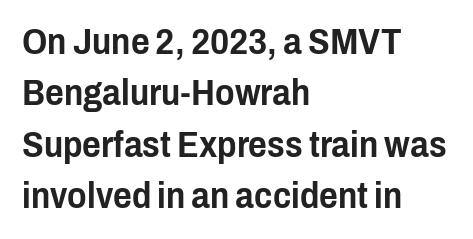
The image shows 36 px condensed sans-serif type, upright; set left-aligned, normal line spacing (1.43x), normal letter spacing, not underlined; low stroke contrast and a medium x-height.
